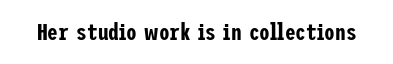
Observe the ordinary spacing: letters are neighbours, not strangers. Underline: absent. Rendered with straight, roman letterforms.
